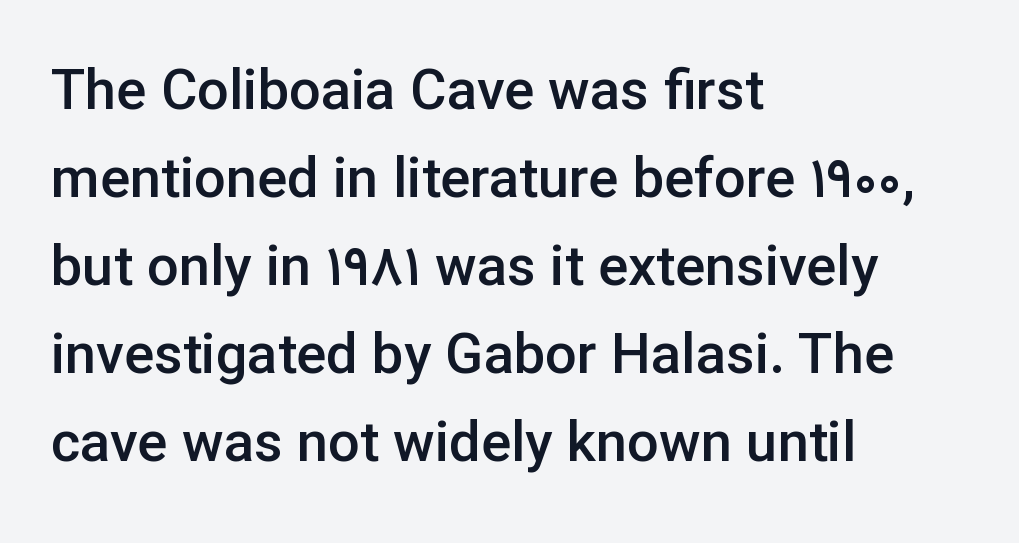
Q: Is the text bold? A: Semi-bold.
Q: Is the text italic (slanted)? A: No, it is upright.
Q: Is the typeface a serif or a sans-serif typeface? A: Sans-serif.
Q: Is the text underlined? A: No.
Q: How is the paragraph aligned? A: Left-aligned.
Q: Is the spacing between letters normal or unusually wide? A: Normal.
Q: Is the spacing between lines tight, normal or loose? A: Normal.
Q: Width (condensed, normal, or wide)? A: Normal.
Q: Stroke contrast? A: Low.
Q: x-height? A: Medium.
Q: Monospaced? A: No.
